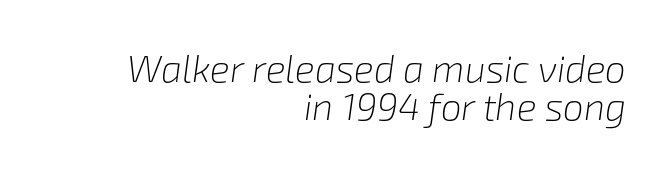
Where is the straight margin? On the right. A typesetter would call this leading minimal, almost set solid. Observe the ordinary spacing: letters are neighbours, not strangers. The lettering tilts uniformly, giving the passage an italic look.
